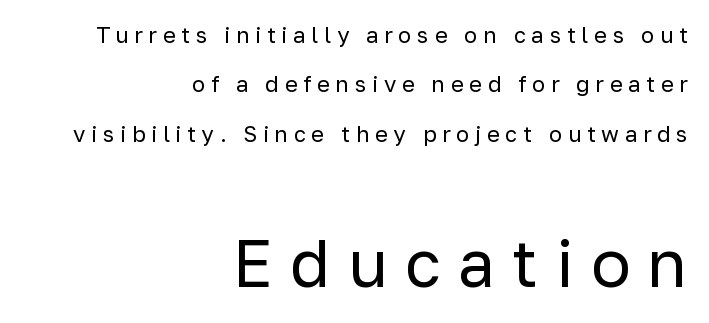
{"serif": "no", "italic": "no", "bold": "no", "weight": "regular", "width": "normal", "stroke_contrast": "low", "x_height": "medium", "monospaced": "no", "underline": "no", "align": "right", "line_spacing": "loose", "line_spacing_ratio": 2.24, "letter_spacing": "wide", "letter_spacing_em": 0.26, "larger_block": "second", "size_ratio": 3.0, "glyph_px": 66}
